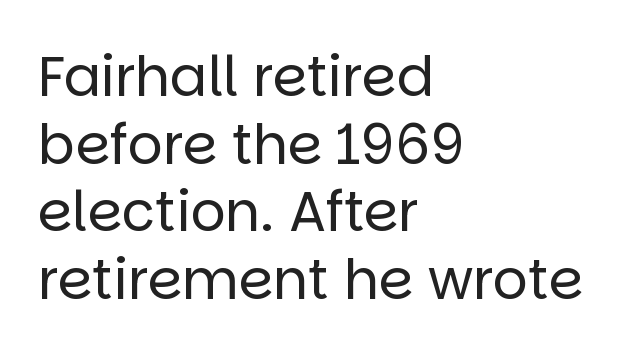
{"serif": "no", "italic": "no", "bold": "no", "weight": "regular", "width": "normal", "stroke_contrast": "low", "x_height": "large", "monospaced": "no", "underline": "no", "align": "left", "line_spacing_ratio": 1.23, "letter_spacing": "normal", "letter_spacing_em": 0.0, "glyph_px": 55}
